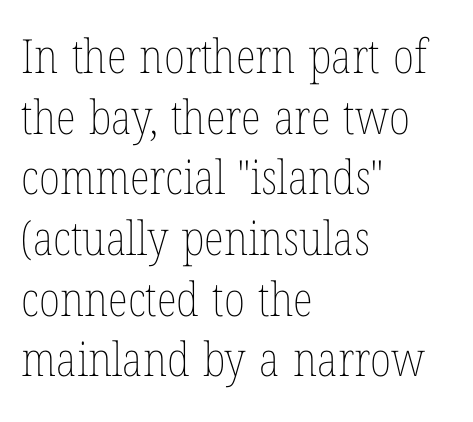
The image shows 47 px thin, condensed type, upright; set left-aligned, normal line spacing (1.29x), normal letter spacing, not underlined; low stroke contrast and a medium x-height.
